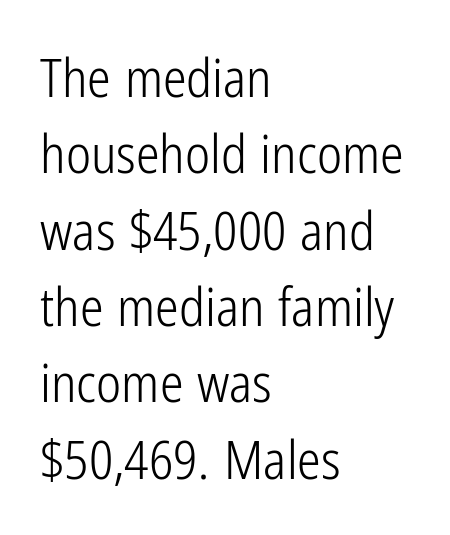
The image shows 53 px light, condensed sans-serif type, upright; set left-aligned, normal line spacing (1.44x), normal letter spacing, not underlined; low stroke contrast and a medium x-height.
